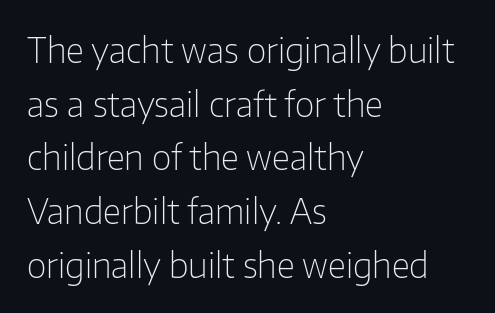
Lines of text with bare space underneath. The lettering holds an erect, upright posture throughout. A typesetter would label this face a sans. Caption: standard tracking, unaltered.
